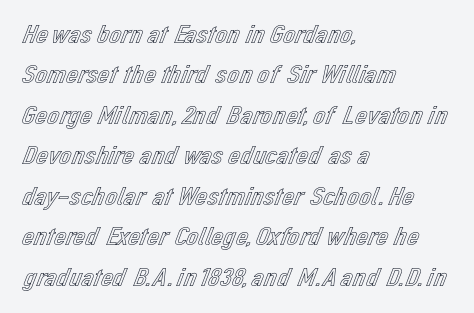
{"underline": "no", "align": "left", "line_spacing": "normal", "line_spacing_ratio": 1.5, "letter_spacing": "normal", "letter_spacing_em": 0.0, "glyph_px": 27}
